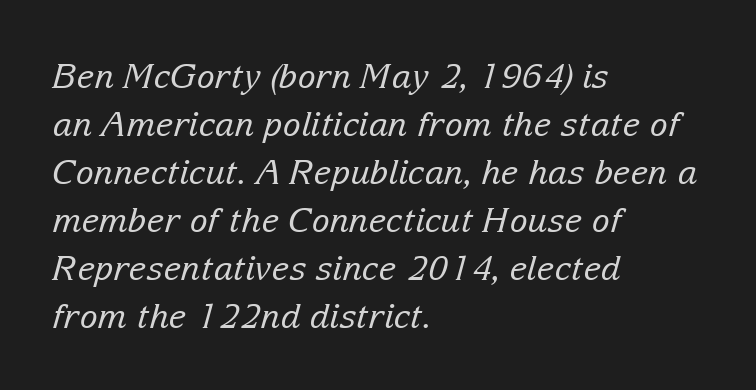
{"serif": "yes", "italic": "yes", "lean": "right", "slant_degrees": 15, "bold": "no", "weight": "regular", "width": "normal", "stroke_contrast": "low", "x_height": "medium", "monospaced": "no", "underline": "no", "align": "left", "line_spacing": "normal", "line_spacing_ratio": 1.41, "letter_spacing": "normal", "letter_spacing_em": 0.0, "glyph_px": 34}
